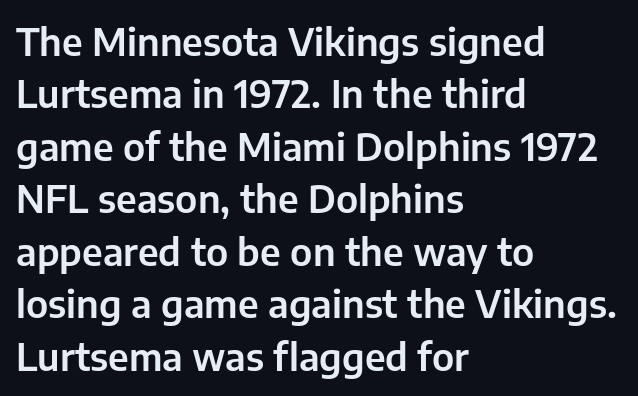
The image shows 38 px sans-serif type, upright; set left-aligned, normal line spacing (1.38x), normal letter spacing, not underlined; low stroke contrast and a medium x-height.
